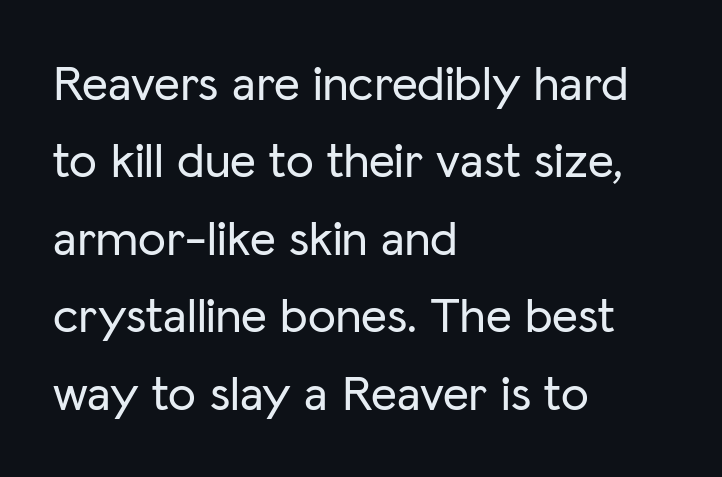
{"serif": "no", "italic": "no", "width": "normal", "stroke_contrast": "low", "x_height": "medium", "monospaced": "no", "underline": "no", "align": "left", "line_spacing": "normal", "line_spacing_ratio": 1.55, "letter_spacing": "normal", "letter_spacing_em": 0.0, "glyph_px": 50}
